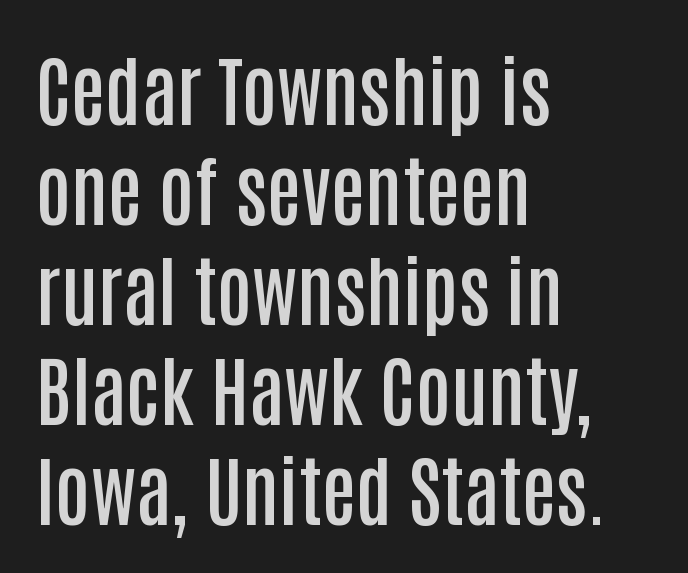
The image shows 77 px semibold, condensed sans-serif type, upright; set left-aligned, normal line spacing (1.3x), normal letter spacing, not underlined; low stroke contrast and a large x-height.
